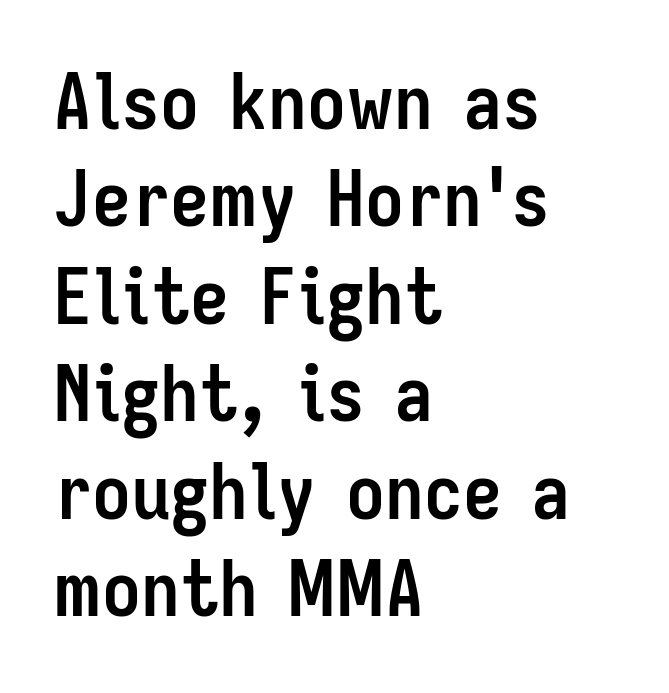
{"serif": "no", "italic": "no", "bold": "yes", "weight": "semibold", "width": "condensed", "stroke_contrast": "low", "x_height": "medium", "monospaced": "no", "underline": "no", "align": "left", "line_spacing": "normal", "line_spacing_ratio": 1.25, "letter_spacing": "normal", "letter_spacing_em": 0.0, "glyph_px": 78}
